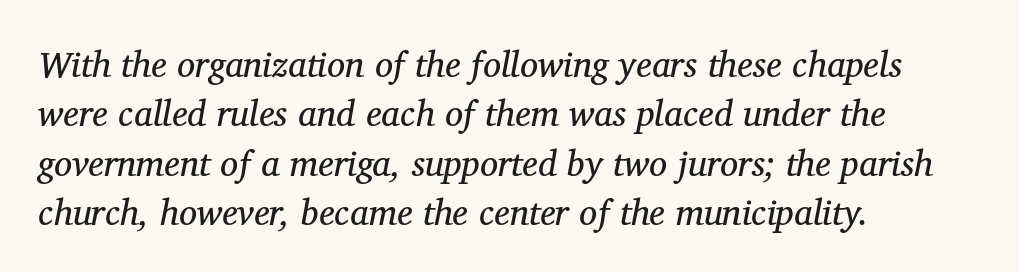
The image shows 36 px regular-weight serif type, italic (leaning right); set left-aligned, normal line spacing (1.37x), normal letter spacing, not underlined; medium stroke contrast and a medium x-height.
